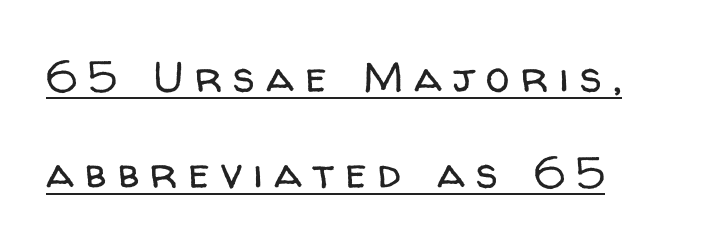
The image shows 43 px regular-weight sans-serif type, upright; set loose line spacing (2.24x), unusually wide letter spacing (+0.26 em), underlined; low stroke contrast and a medium x-height.
